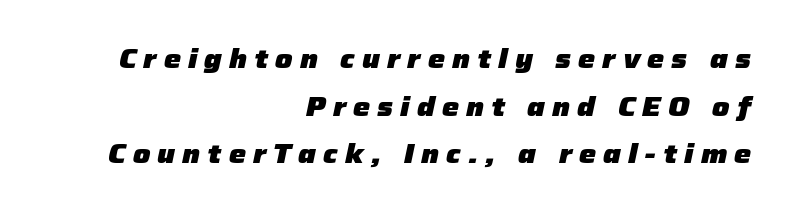
Q: Is the text bold? A: Yes.
Q: Is the text italic (slanted)? A: Yes, it leans right by about 12 degrees.
Q: Is the text underlined? A: No.
Q: How is the paragraph aligned? A: Right-aligned.
Q: Is the spacing between letters normal or unusually wide? A: Unusually wide.
